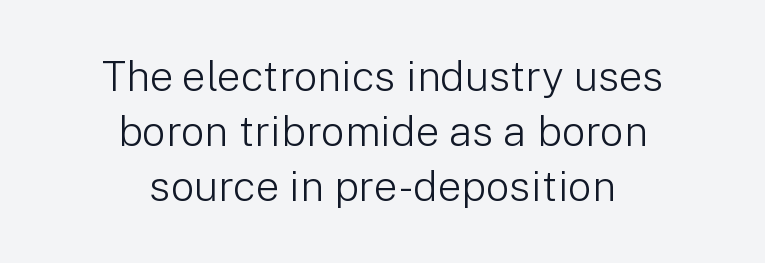
Q: Is the text bold? A: No.
Q: Is the text italic (slanted)? A: No, it is upright.
Q: Is the typeface a serif or a sans-serif typeface? A: Sans-serif.
Q: Is the text underlined? A: No.
Q: How is the paragraph aligned? A: Centered.
Q: Is the spacing between letters normal or unusually wide? A: Normal.
Q: Is the spacing between lines tight, normal or loose? A: Normal.
Q: Width (condensed, normal, or wide)? A: Normal.
Q: Stroke contrast? A: Low.
Q: x-height? A: Medium.
Q: Monospaced? A: No.
